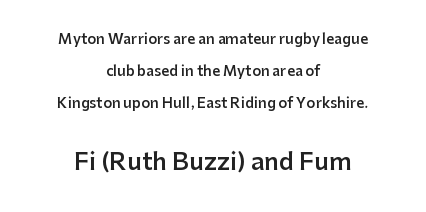
The image shows 24 px text type, upright; set centered, loose line spacing (2.28x), normal letter spacing, not underlined; the second (bottom) block is 1.71x larger.
